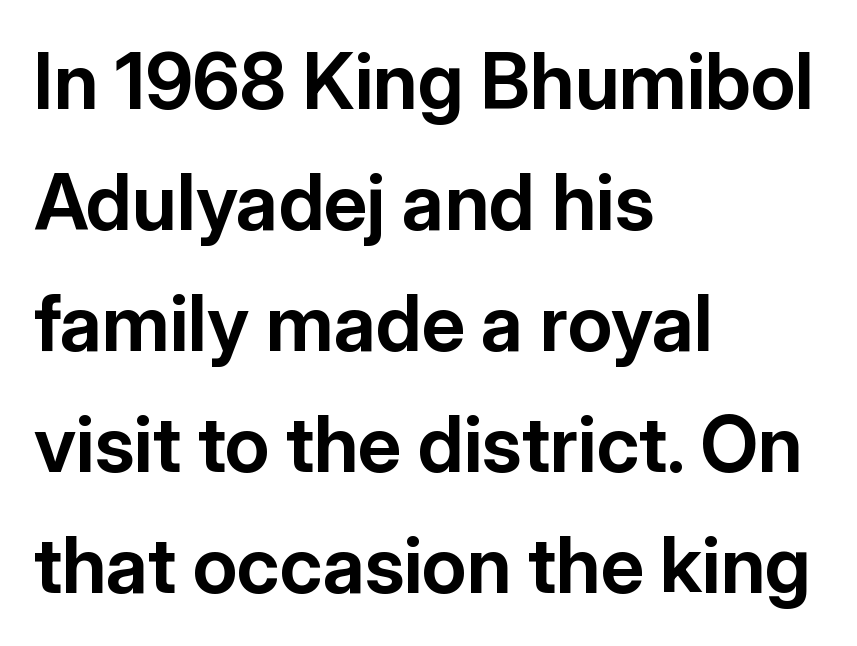
{"serif": "no", "italic": "no", "bold": "yes", "weight": "bold", "width": "normal", "stroke_contrast": "low", "x_height": "medium", "monospaced": "no", "underline": "no", "align": "left", "line_spacing": "normal", "line_spacing_ratio": 1.57, "letter_spacing": "normal", "letter_spacing_em": 0.0, "glyph_px": 77}
